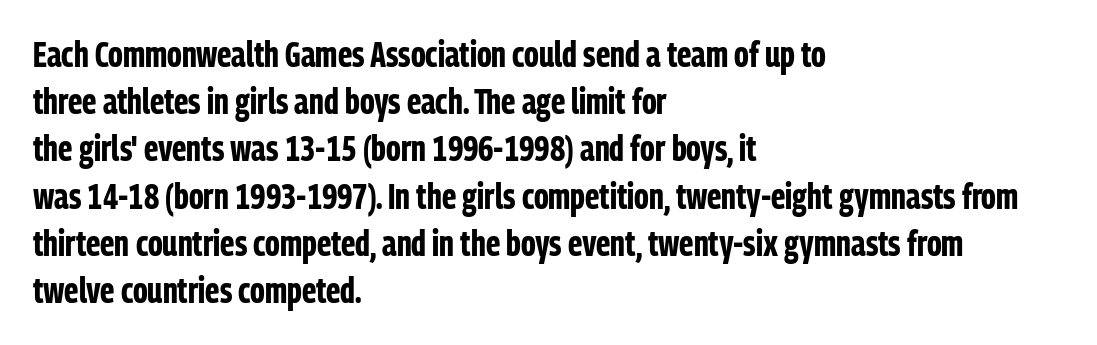
Q: Is the text bold? A: Yes.
Q: Is the text italic (slanted)? A: No, it is upright.
Q: Is the typeface a serif or a sans-serif typeface? A: Sans-serif.
Q: Is the text underlined? A: No.
Q: How is the paragraph aligned? A: Left-aligned.
Q: Is the spacing between letters normal or unusually wide? A: Normal.
Q: Is the spacing between lines tight, normal or loose? A: Normal.
Q: Width (condensed, normal, or wide)? A: Condensed.
Q: Stroke contrast? A: Low.
Q: x-height? A: Medium.
Q: Monospaced? A: No.
